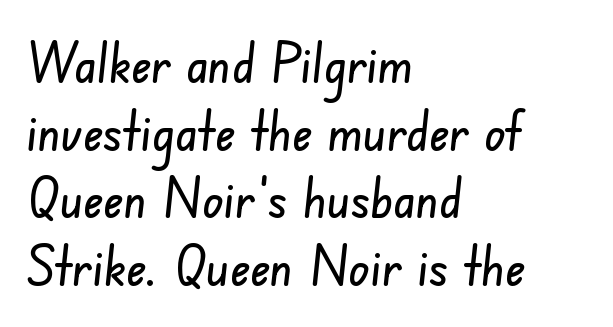
The image shows 55 px condensed sans-serif type; set left-aligned, line spacing 1.23x, normal letter spacing, not underlined; low stroke contrast and a small x-height.
